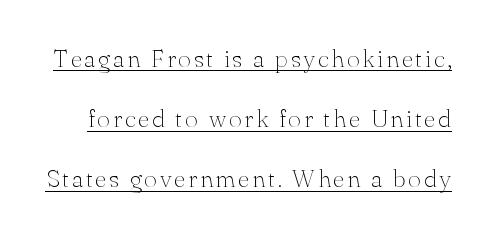
Q: Is the text bold? A: No.
Q: Is the text italic (slanted)? A: No, it is upright.
Q: Is the text underlined? A: Yes.
Q: Is the spacing between lines tight, normal or loose? A: Loose.
